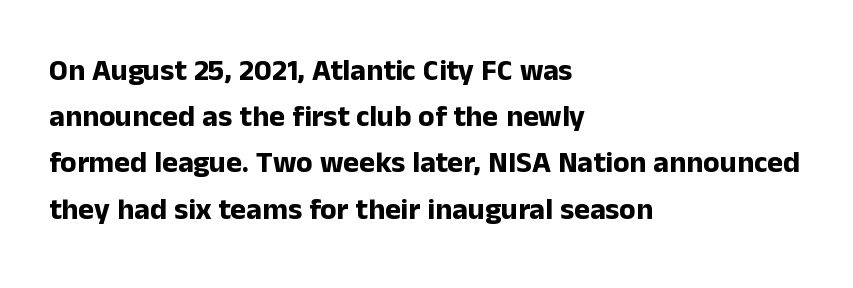
Q: Is the text bold? A: Yes.
Q: Is the text italic (slanted)? A: No, it is upright.
Q: Is the typeface a serif or a sans-serif typeface? A: Sans-serif.
Q: Is the text underlined? A: No.
Q: How is the paragraph aligned? A: Left-aligned.
Q: Is the spacing between letters normal or unusually wide? A: Normal.
Q: Is the spacing between lines tight, normal or loose? A: Normal.
Q: Width (condensed, normal, or wide)? A: Normal.
Q: Stroke contrast? A: Low.
Q: x-height? A: Medium.
Q: Monospaced? A: No.
